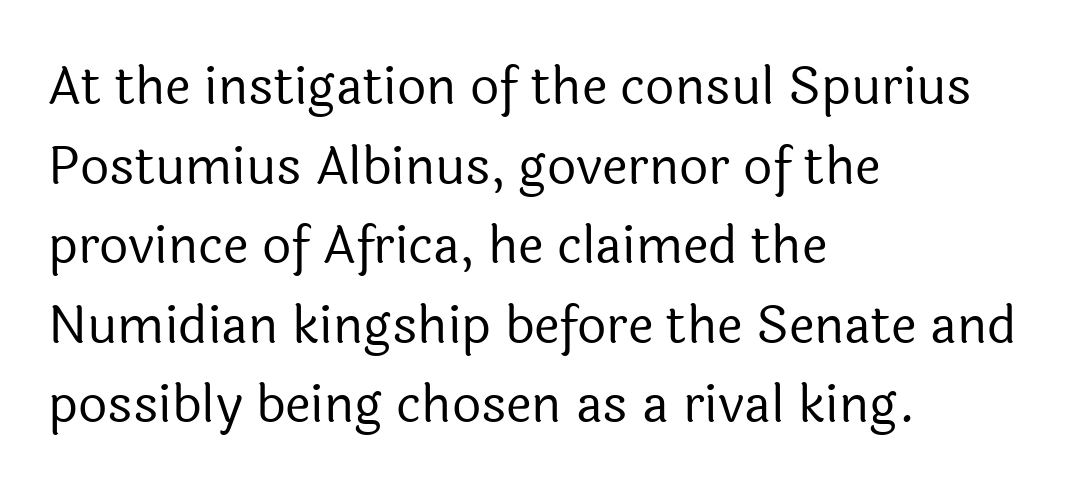
{"serif": "no", "italic": "no", "bold": "no", "weight": "regular", "width": "normal", "x_height": "medium", "monospaced": "no", "underline": "no", "align": "left", "line_spacing": "normal", "line_spacing_ratio": 1.56, "letter_spacing": "normal", "letter_spacing_em": 0.0, "glyph_px": 51}
